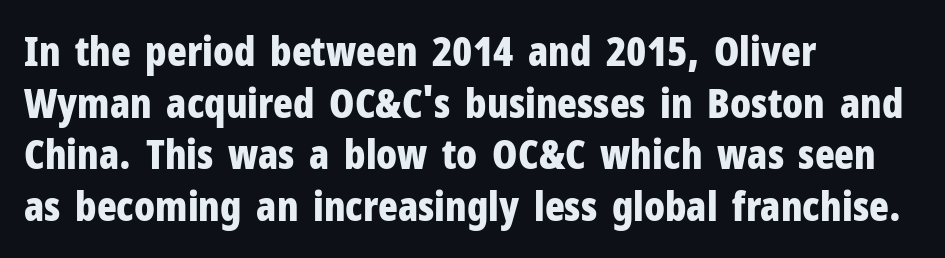
The letters are bold, with thick, heavy strokes. If you measured baseline to baseline, you'd find a middling distance. Does the lettering tilt? It doesn't — this is upright. There is no visible air inserted between adjacent glyphs.
